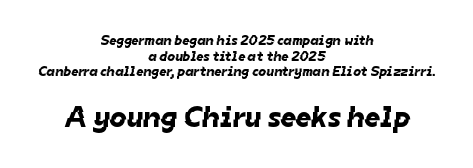
The image shows 30 px sans-serif type; set centered, tight line spacing (1.11x), normal letter spacing, not underlined; the second (bottom) block is 2.14x larger; low stroke contrast and a medium x-height.
